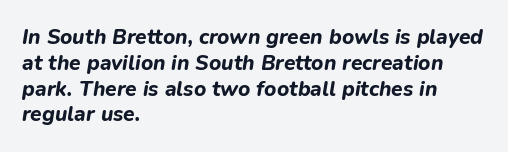
{"italic": "yes", "lean": "right", "slant_degrees": 9, "bold": "yes", "underline": "no", "align": "left", "line_spacing_ratio": 1.23, "letter_spacing": "normal", "letter_spacing_em": 0.0, "glyph_px": 21}
